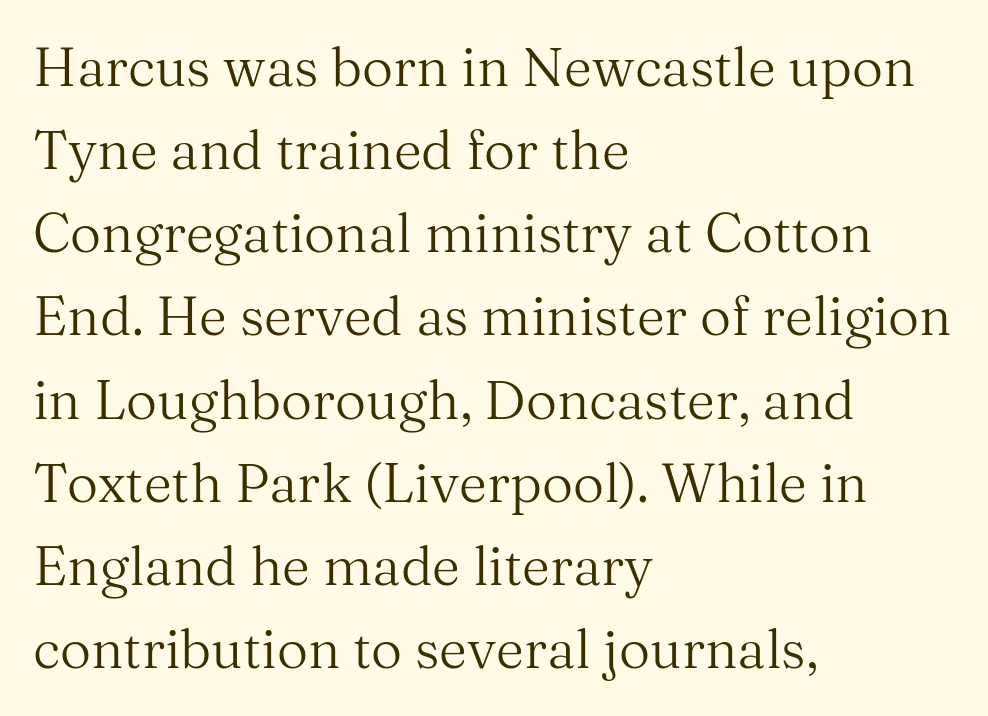
Do the characters align in a grid? No, the font is proportional. These glyphs show unthickened strokes, regular width or finer. A clean baseline with only descenders dipping below it. Does extra space separate the letters? No, they use regular spacing. This block has exactly the height ordinary leading produces.
